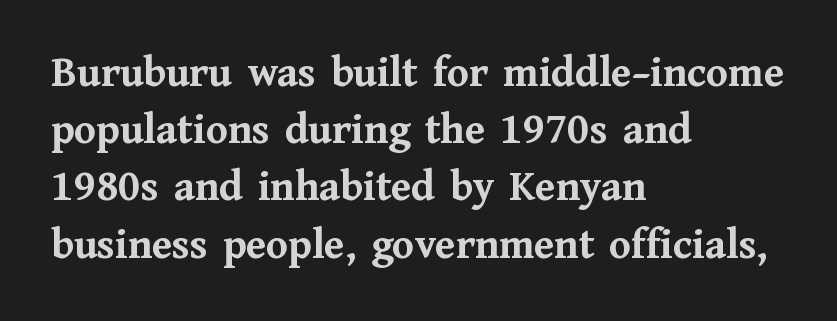
The image shows 44 px semibold serif type, upright; set left-aligned, normal line spacing (1.3x), normal letter spacing, not underlined; medium stroke contrast and a medium x-height.
